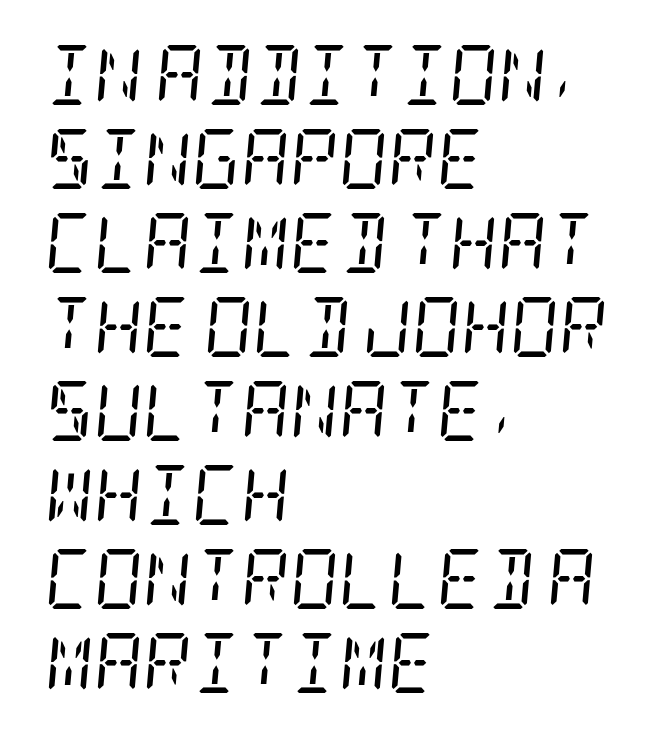
The string is rendered with underlining switched off. The glyphs look as if they've been sheared to an angle. Does the type have serifs? Yes, each stem ends in a small foot. Nothing unusual about the tracking: characters are spaced as the font intends. Horizontal alignment here is leftward, the default for most running prose.
